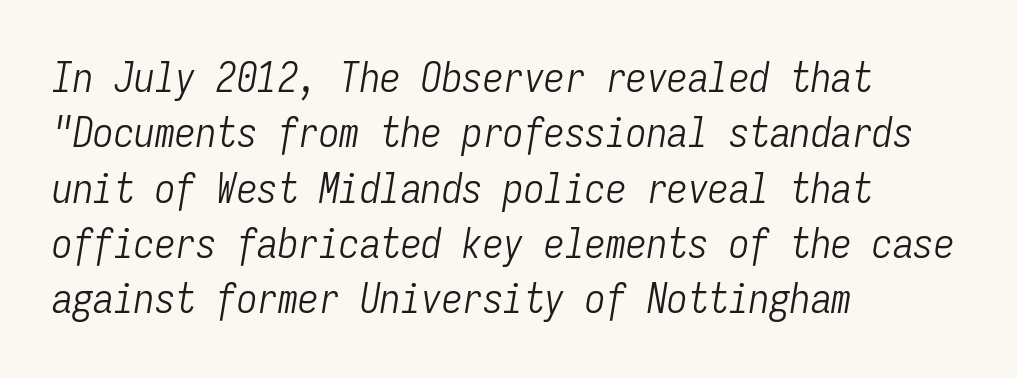
{"italic": "yes", "lean": "right", "slant_degrees": 9, "bold": "no", "weight": "light", "width": "condensed", "stroke_contrast": "low", "x_height": "medium", "monospaced": "yes", "underline": "no", "align": "left", "line_spacing": "normal", "line_spacing_ratio": 1.35, "letter_spacing": "normal", "letter_spacing_em": 0.0, "glyph_px": 41}
